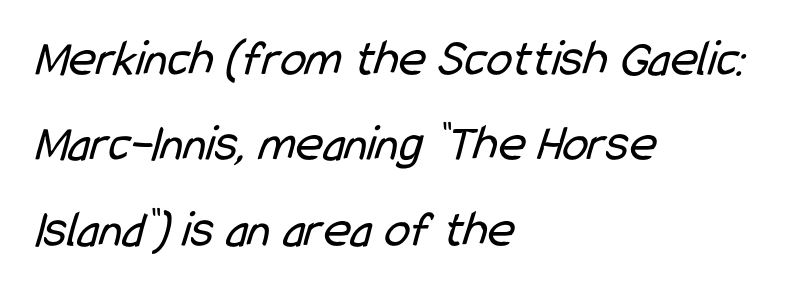
The image shows 52 px regular-weight, condensed sans-serif type; set left-aligned, normal line spacing (1.64x), normal letter spacing, not underlined; low stroke contrast and a medium x-height.
